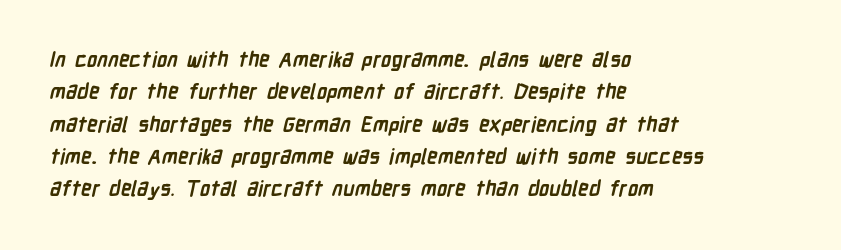
The passage shown stacks its lines at a standard gap. The line texture is even and compact thanks to regular tracking. The lines are quadded left. In terms of weight, the rendering is a true, heavy bold. The foot of each line stays bare and open.
